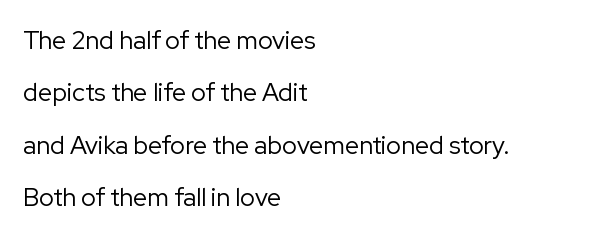
The image shows 25 px text type, upright; set left-aligned, loose line spacing (2.1x), normal letter spacing, not underlined.
